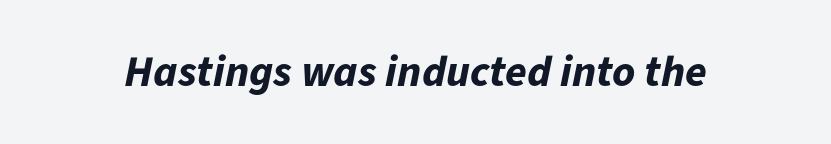
{"italic": "yes", "lean": "right", "slant_degrees": 11, "bold": "yes", "weight": "bold", "width": "normal", "stroke_contrast": "low", "x_height": "medium", "monospaced": "no", "underline": "no", "letter_spacing": "normal", "letter_spacing_em": 0.0, "glyph_px": 44}
